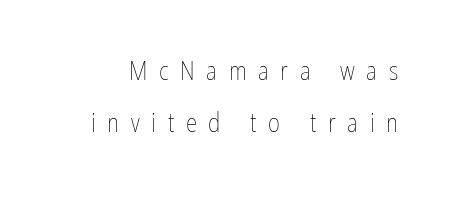
The image shows 26 px text type, upright; set loose line spacing (2.0x), unusually wide letter spacing (+0.45 em), not underlined.
